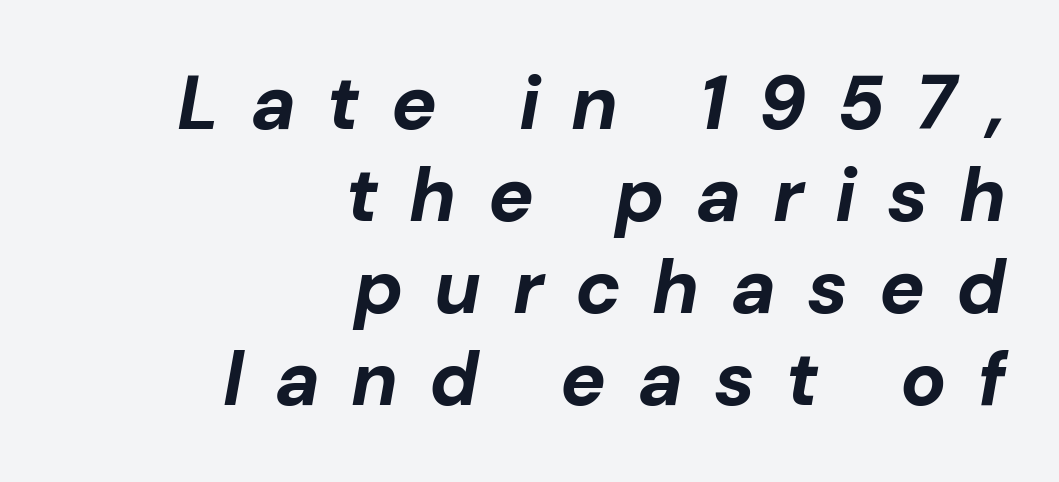
{"italic": "yes", "lean": "right", "slant_degrees": 10, "bold": "yes", "weight": "bold", "width": "normal", "stroke_contrast": "low", "x_height": "medium", "monospaced": "no", "underline": "no", "align": "right", "line_spacing_ratio": 1.21, "letter_spacing": "wide", "letter_spacing_em": 0.41, "glyph_px": 76}
